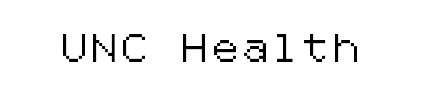
Any mark beneath the type? The region is blank. Tall strokes in this sample are plumb rather than angled. The passage shown is typeset with a sans-serif family.
